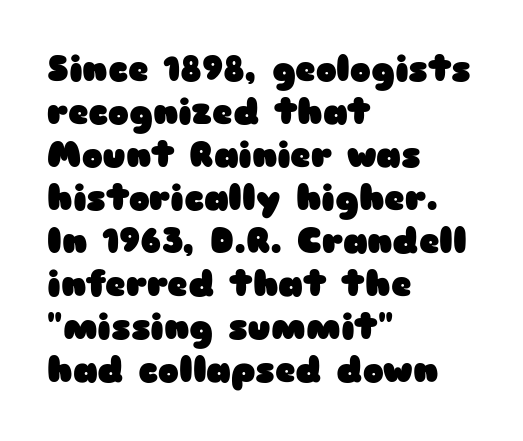
Weight: bold. The baseline area is clear. Looks like regular typesetting: each glyph gets only the width it needs. You can tell from the bare stems that sans-serif type was used. The passage is arranged the way most books set body copy — flush left. The letters sit at their default tracking, neither squeezed nor spread.
